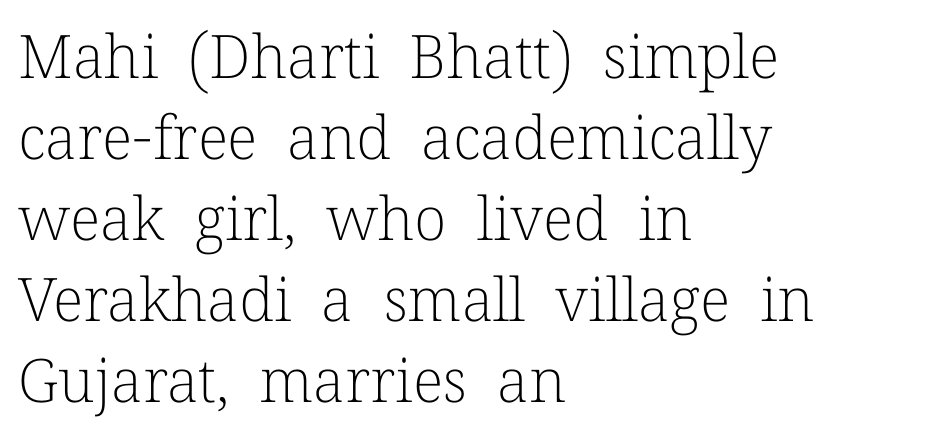
The image shows 60 px light serif type, upright; set left-aligned, normal line spacing (1.35x), normal letter spacing, not underlined; low stroke contrast and a medium x-height.
